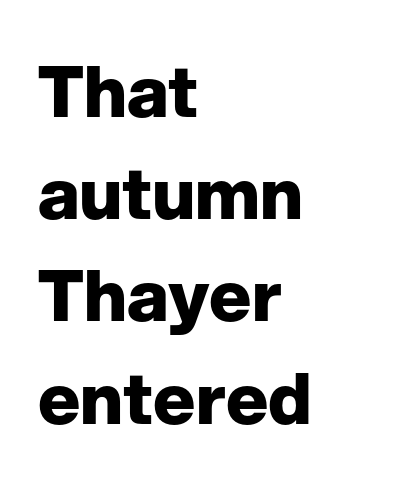
{"serif": "no", "italic": "no", "bold": "yes", "weight": "heavy", "width": "normal", "stroke_contrast": "low", "x_height": "medium", "monospaced": "no", "underline": "no", "align": "left", "line_spacing": "normal", "line_spacing_ratio": 1.44, "letter_spacing": "normal", "letter_spacing_em": 0.0, "glyph_px": 71}
